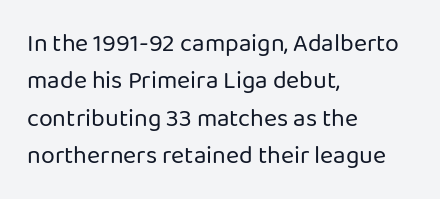
{"italic": "no", "bold": "no", "underline": "no", "align": "left", "line_spacing": "normal", "line_spacing_ratio": 1.5, "letter_spacing": "normal", "letter_spacing_em": 0.0, "glyph_px": 25}
